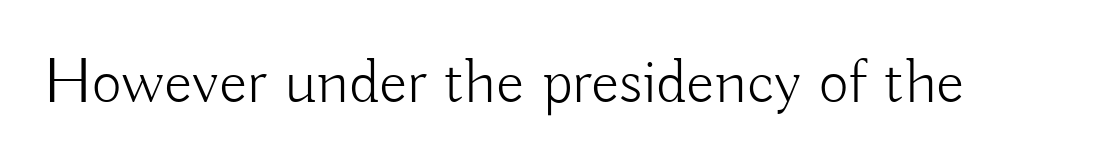
The image shows 65 px light sans-serif type, upright; set normal letter spacing, not underlined; low stroke contrast and a small x-height.
